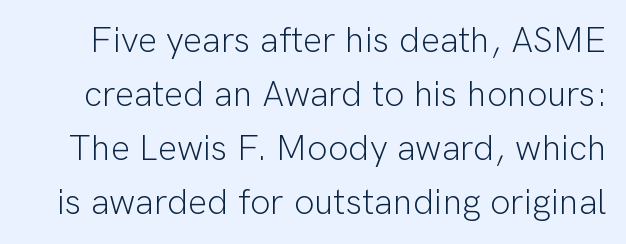
The image shows 36 px light sans-serif type, upright; set normal line spacing (1.5x), normal letter spacing, not underlined; low stroke contrast and a medium x-height.
